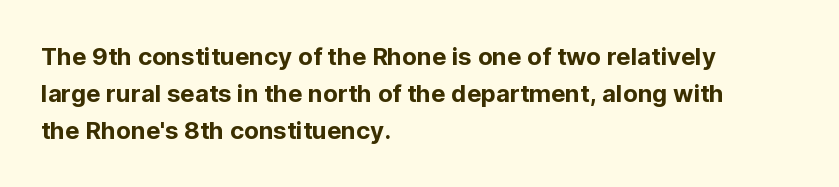
{"italic": "no", "underline": "no", "align": "left", "line_spacing": "normal", "line_spacing_ratio": 1.55, "letter_spacing": "normal", "letter_spacing_em": 0.0, "glyph_px": 24}
